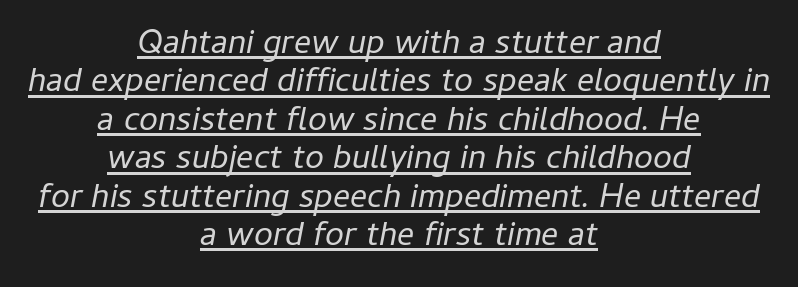
The image shows 34 px regular-weight type, italic (leaning right); set centered, tight line spacing (1.13x), normal letter spacing, underlined; low stroke contrast and a medium x-height.
